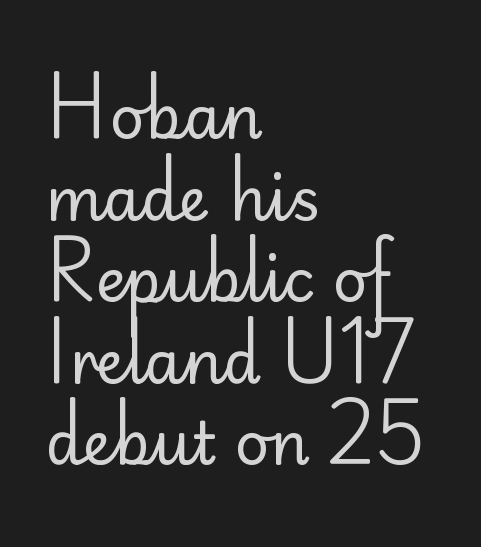
The image shows 60 px regular-weight sans-serif type, upright; set left-aligned, normal line spacing (1.36x), normal letter spacing, not underlined; low stroke contrast and a small x-height.
